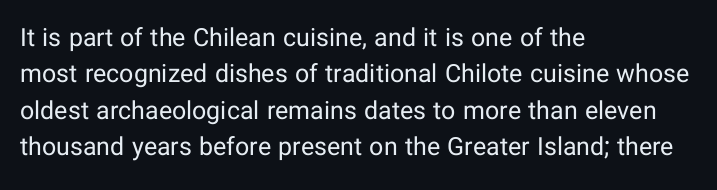
{"italic": "no", "bold": "no", "underline": "no", "align": "left", "line_spacing": "normal", "line_spacing_ratio": 1.46, "letter_spacing": "normal", "letter_spacing_em": 0.0, "glyph_px": 25}
